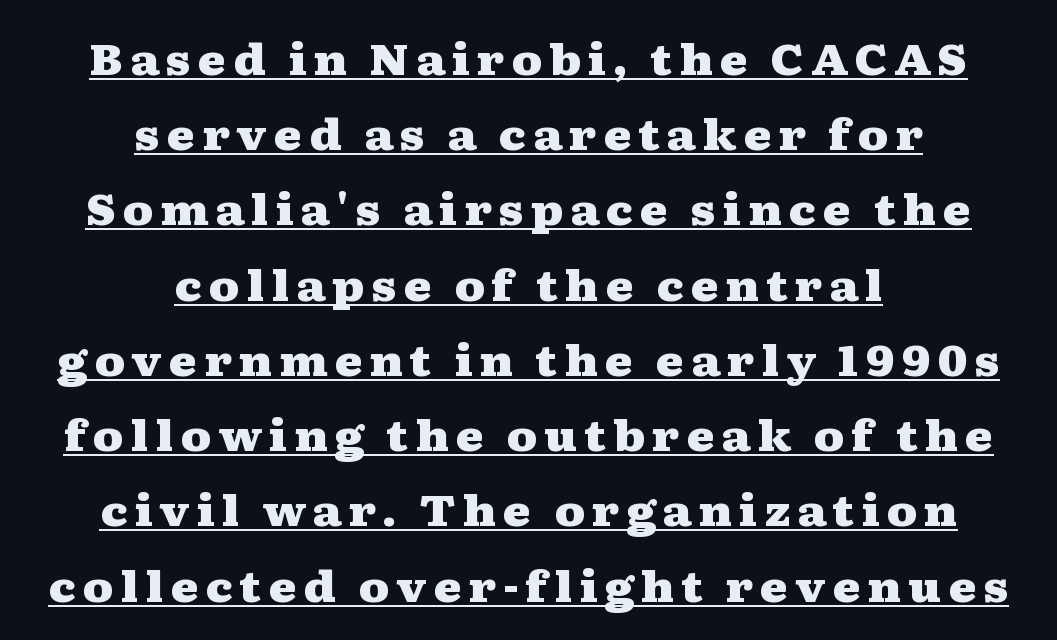
What weight is shown? A full bold with thick strokes. If you folded the block vertically in half, each line would mirror itself in length. Italic? Not at all — the glyphs are vertical. The rendering uses natural spacing where letterforms have individual widths. These characters rest on top of a visible drawn line.
